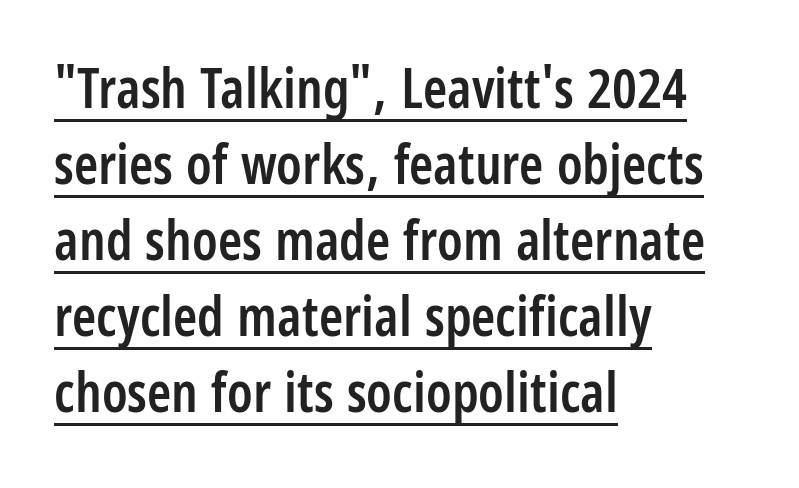
{"serif": "no", "italic": "no", "bold": "semi", "weight": "semibold", "width": "condensed", "stroke_contrast": "low", "x_height": "large", "monospaced": "no", "underline": "yes", "align": "left", "line_spacing": "normal", "line_spacing_ratio": 1.38, "letter_spacing": "normal", "letter_spacing_em": 0.0, "glyph_px": 55}
